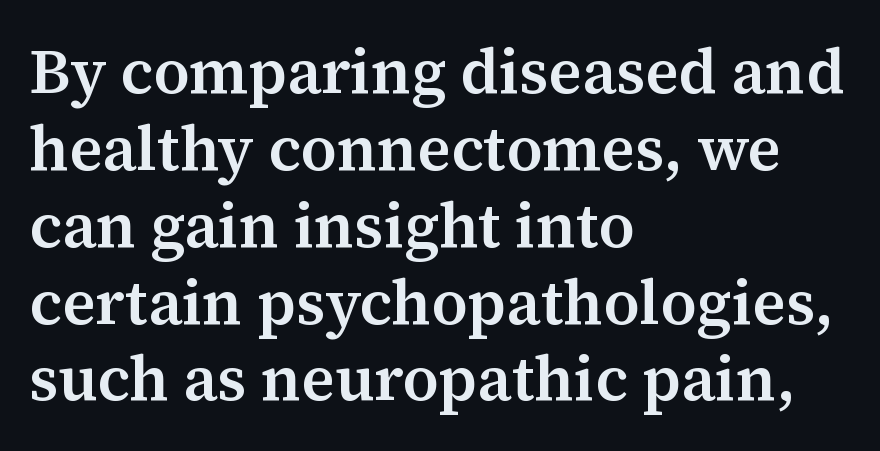
{"serif": "yes", "italic": "no", "bold": "semi", "weight": "semibold", "width": "normal", "stroke_contrast": "medium", "x_height": "medium", "monospaced": "no", "underline": "no", "align": "left", "line_spacing_ratio": 1.22, "letter_spacing": "normal", "letter_spacing_em": 0.0, "glyph_px": 63}
